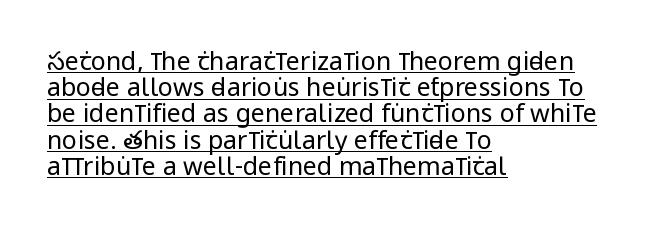
Q: Is the text bold? A: No.
Q: Is the text italic (slanted)? A: No, it is upright.
Q: Is the text underlined? A: Yes.
Q: How is the paragraph aligned? A: Left-aligned.
Q: Is the spacing between letters normal or unusually wide? A: Normal.
Q: Is the spacing between lines tight, normal or loose? A: Tight.
